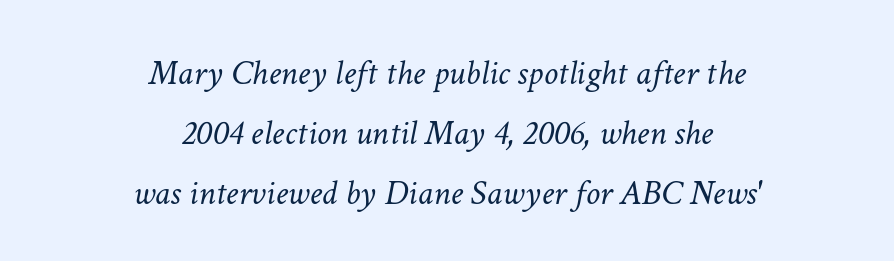
This rendering leaves character spacing at its baseline value. Italic: yes, the glyphs are oblique. This rendering features lettering with no underline. The cut favours lightness, reaching ordinary text weight at its darkest. In terms of leading, this rendering sits right in the middle. Varying glyph widths throughout — classic text-font behaviour.
